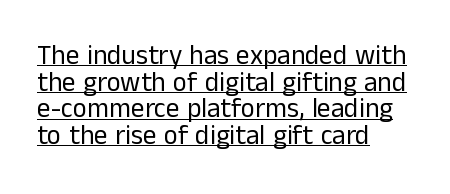
The image shows 27 px text type, upright; set left-aligned, tight line spacing (0.99x), normal letter spacing, underlined.
